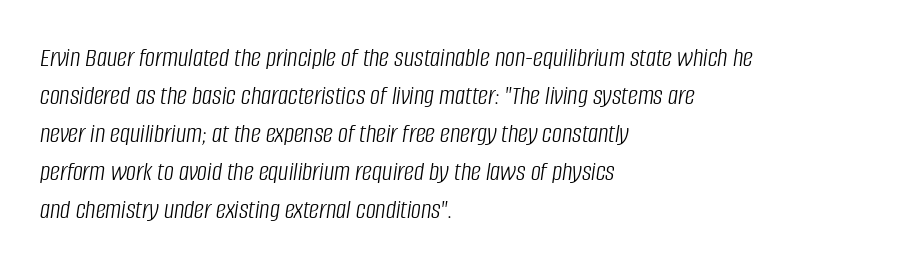
Style check: oblique. The rendering uses natural spacing where letterforms have individual widths. Regarding leading, the lines here are spaced in the standard way. The typeface has the unassuming heft of standard copy or less. Each word holds together tightly as a unit, with standard inter-letter gaps.
